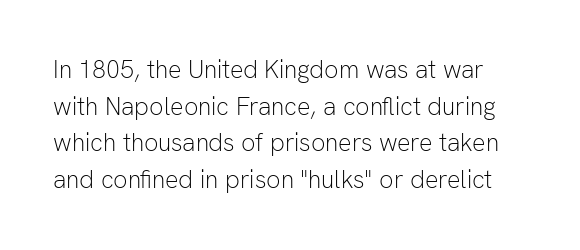
The image shows 25 px text type, upright; set normal line spacing (1.47x), normal letter spacing, not underlined.
